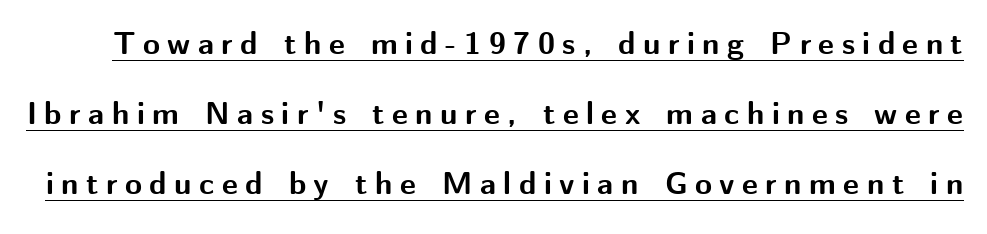
The image shows 31 px bold sans-serif type, upright; set loose line spacing (2.26x), unusually wide letter spacing (+0.24 em), underlined; medium stroke contrast and a medium x-height.
